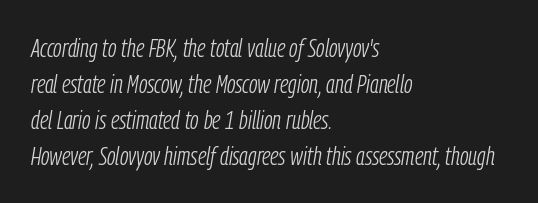
Each row of text sits above clean, open space. The typesetting does not lean heavy: it is not bold. The space between consecutive lines is moderate. You can tell it's italic because the verticals aren't actually vertical. Where is the straight margin? On the left. Compared with typical body copy, the letter spacing here is the same.
